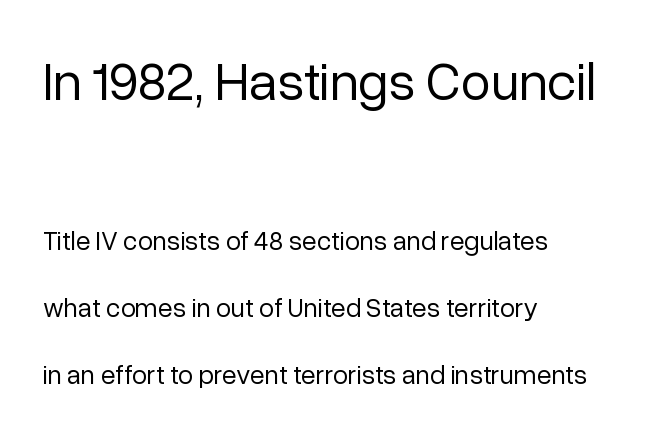
The image shows 54 px regular-weight sans-serif type, upright; set left-aligned, loose line spacing (2.49x), normal letter spacing, not underlined; the first (top) block is 2.0x larger; low stroke contrast and a medium x-height.
